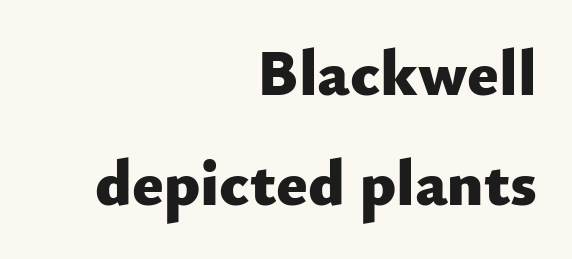
The image shows 65 px heavy sans-serif type, upright; set right-aligned, normal line spacing (1.69x), normal letter spacing, not underlined; low stroke contrast and a small x-height.
